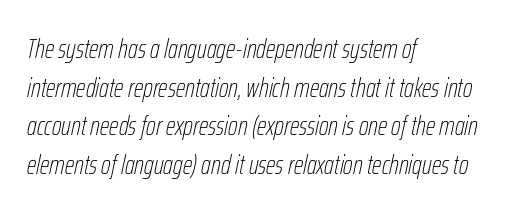
The image shows 27 px text type, italic (leaning right); set left-aligned, normal line spacing (1.43x), normal letter spacing, not underlined.
